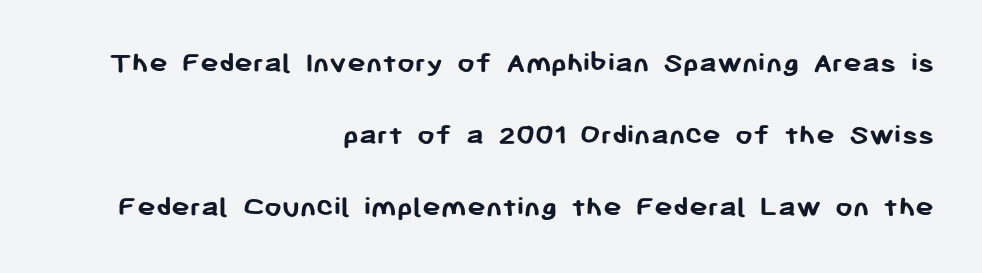
{"serif": "no", "italic": "no", "bold": "yes", "weight": "semibold", "width": "normal", "stroke_contrast": "low", "x_height": "medium", "monospaced": "no", "underline": "no", "align": "right", "line_spacing": "loose", "line_spacing_ratio": 2.33, "letter_spacing": "normal", "letter_spacing_em": 0.0, "glyph_px": 31}
